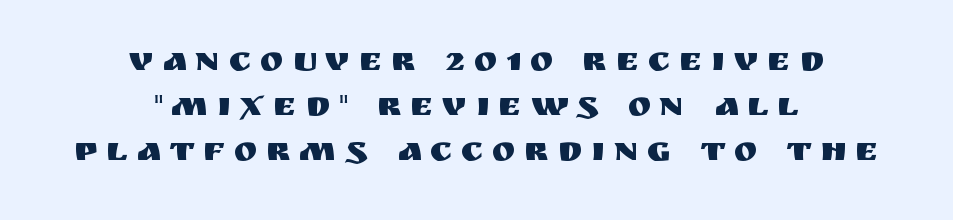
Q: Is the text italic (slanted)? A: No, it is upright.
Q: Is the typeface a serif or a sans-serif typeface? A: Sans-serif.
Q: Is the text underlined? A: No.
Q: How is the paragraph aligned? A: Centered.
Q: Is the spacing between letters normal or unusually wide? A: Unusually wide.
Q: Is the spacing between lines tight, normal or loose? A: Normal.
Q: Width (condensed, normal, or wide)? A: Normal.
Q: Stroke contrast? A: Medium.
Q: x-height? A: Large.
Q: Monospaced? A: No.
